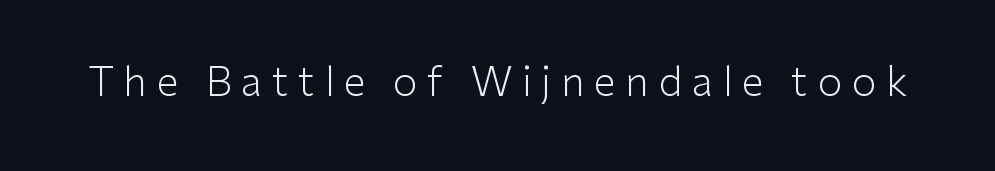
No word sits above an underline. Honestly, the letter spacing is so wide it's the main thing you notice. This is roman type, the default non-slanted kind. Type style note: lacks serifs. Looks like regular typesetting: each glyph gets only the width it needs.
